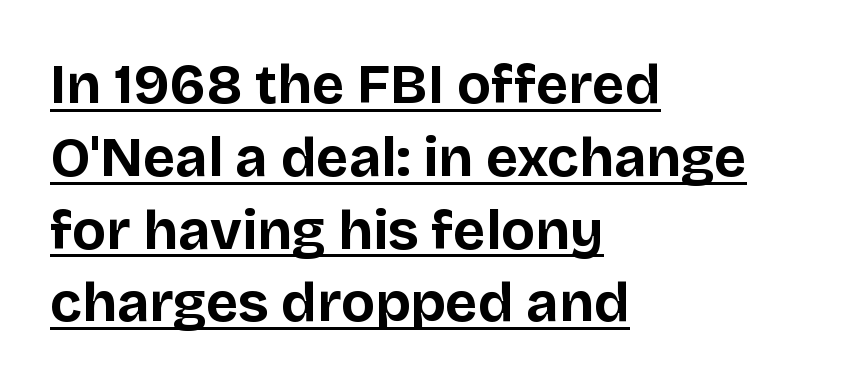
Q: Is the text bold? A: Yes.
Q: Is the text italic (slanted)? A: No, it is upright.
Q: Is the typeface a serif or a sans-serif typeface? A: Sans-serif.
Q: Is the text underlined? A: Yes.
Q: How is the paragraph aligned? A: Left-aligned.
Q: Is the spacing between letters normal or unusually wide? A: Normal.
Q: Is the spacing between lines tight, normal or loose? A: Normal.
Q: Width (condensed, normal, or wide)? A: Normal.
Q: Stroke contrast? A: Low.
Q: x-height? A: Large.
Q: Monospaced? A: No.
